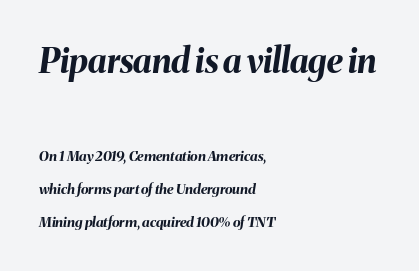
{"italic": "yes", "lean": "right", "slant_degrees": 8, "bold": "yes", "weight": "bold", "width": "normal", "stroke_contrast": "medium", "x_height": "medium", "monospaced": "no", "underline": "no", "align": "left", "line_spacing": "loose", "line_spacing_ratio": 2.37, "letter_spacing": "normal", "letter_spacing_em": 0.0, "larger_block": "first", "size_ratio": 2.43, "glyph_px": 34}
